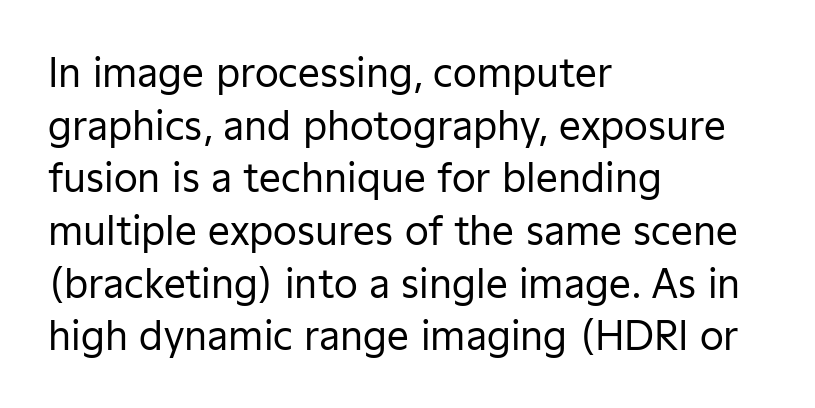
{"serif": "no", "italic": "no", "bold": "no", "weight": "regular", "width": "normal", "stroke_contrast": "low", "x_height": "medium", "monospaced": "no", "underline": "no", "align": "left", "line_spacing": "normal", "line_spacing_ratio": 1.35, "letter_spacing": "normal", "letter_spacing_em": 0.0, "glyph_px": 39}
